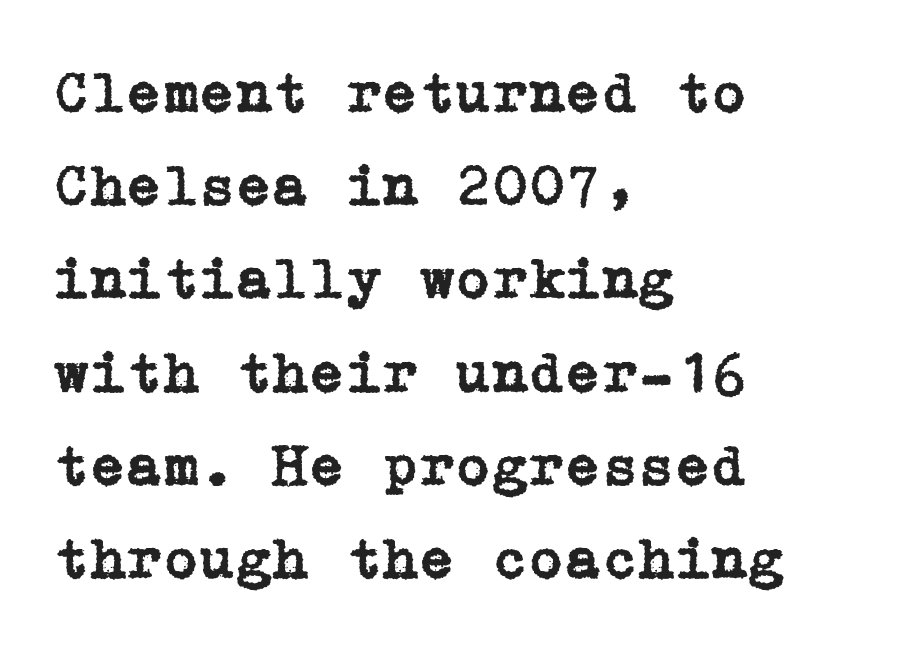
Q: Is the text italic (slanted)? A: No, it is upright.
Q: Is the typeface a serif or a sans-serif typeface? A: Serif.
Q: Is the text underlined? A: No.
Q: How is the paragraph aligned? A: Left-aligned.
Q: Is the spacing between letters normal or unusually wide? A: Normal.
Q: Is the spacing between lines tight, normal or loose? A: Normal.
Q: Width (condensed, normal, or wide)? A: Normal.
Q: Stroke contrast? A: Low.
Q: x-height? A: Medium.
